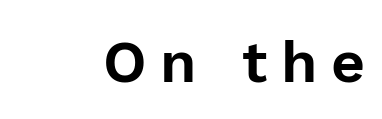
The image shows 59 px sans-serif type, upright; set unusually wide letter spacing (+0.23 em), not underlined; low stroke contrast and a medium x-height.
